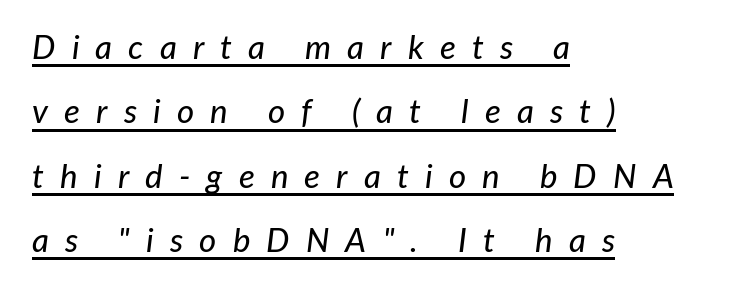
The image shows 33 px text type, italic (leaning right); set left-aligned, loose line spacing (1.95x), unusually wide letter spacing (+0.49 em), underlined; low stroke contrast and a medium x-height.
